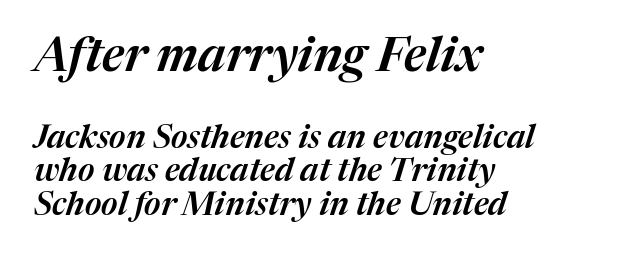
The image shows 48 px text type, italic (leaning right); set left-aligned, tight line spacing (1.05x), normal letter spacing, not underlined; the first (top) block is 1.5x larger; medium stroke contrast and a medium x-height.
